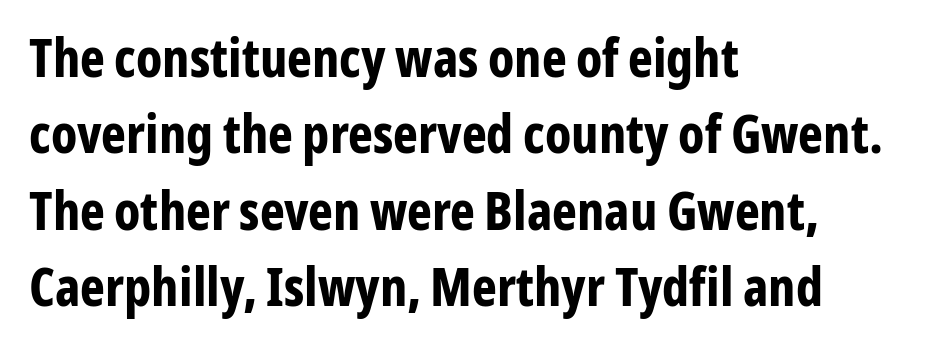
Q: Is the text bold? A: Yes.
Q: Is the text italic (slanted)? A: No, it is upright.
Q: Is the typeface a serif or a sans-serif typeface? A: Sans-serif.
Q: Is the text underlined? A: No.
Q: How is the paragraph aligned? A: Left-aligned.
Q: Is the spacing between letters normal or unusually wide? A: Normal.
Q: Is the spacing between lines tight, normal or loose? A: Normal.
Q: Width (condensed, normal, or wide)? A: Condensed.
Q: Stroke contrast? A: Low.
Q: x-height? A: Medium.
Q: Monospaced? A: No.
